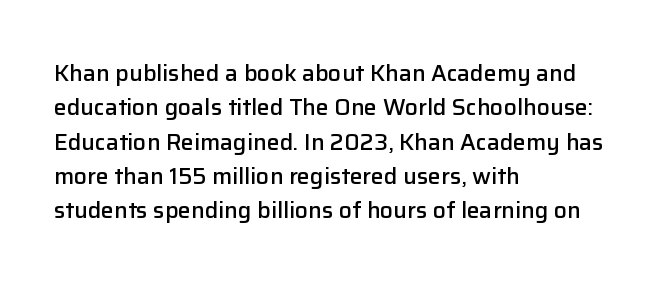
The image shows 23 px text type, upright; set left-aligned, normal line spacing (1.49x), normal letter spacing, not underlined.
